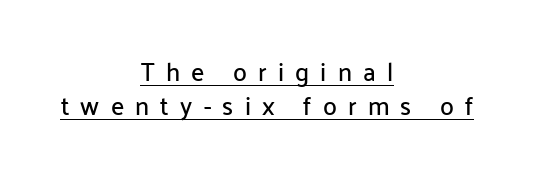
Casual observation: everything's sitting right in the middle. Rendered with straight, roman letterforms. Students, observe: this is what conventionally led text looks like. Quick note: underline on. The passage shown has open, widely tracked lettering throughout.
